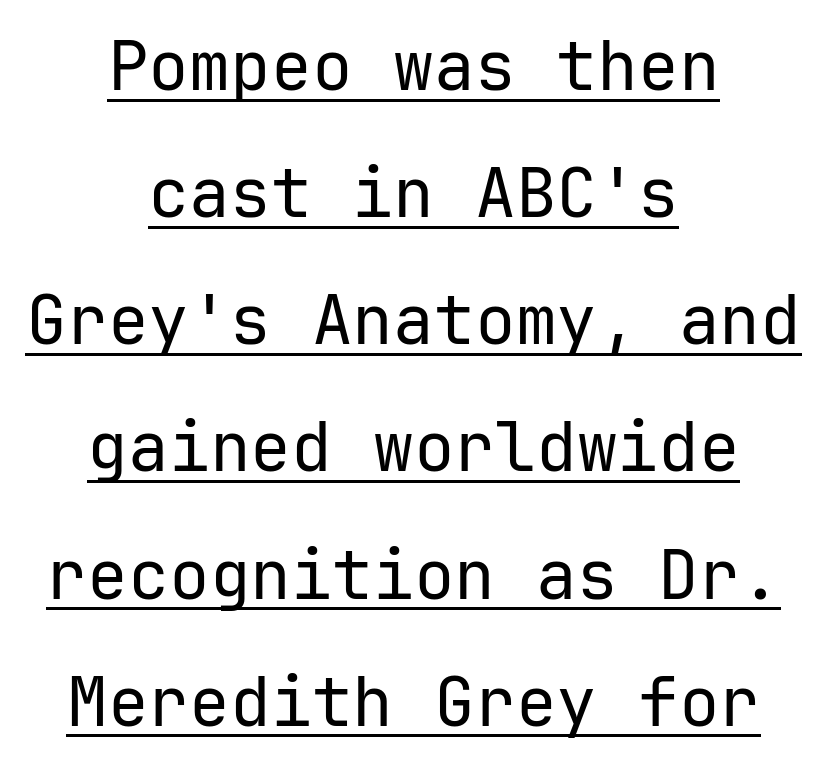
The image shows 68 px regular-weight sans-serif type, upright, monospaced; set centered, line spacing 1.87x, normal letter spacing, underlined; low stroke contrast and a medium x-height.
